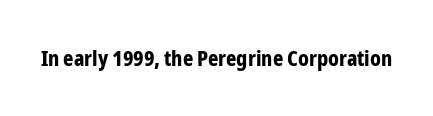
{"italic": "no", "bold": "yes", "underline": "no", "letter_spacing": "normal", "letter_spacing_em": 0.0, "glyph_px": 22}
